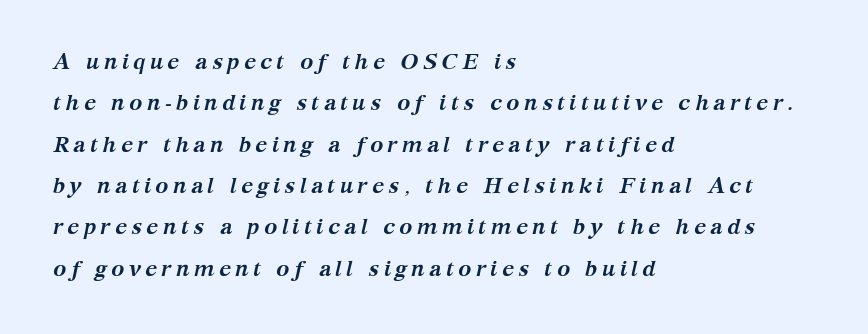
Plenty of ink on the page — the face is bold. Bare-footed words on every line. The passage is arranged the way most books set body copy — flush left. Slant detected: the letters are inclined.
